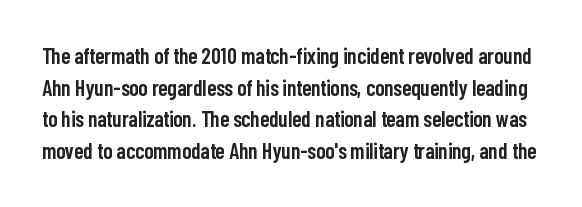
{"italic": "no", "bold": "semi", "underline": "no", "line_spacing": "normal", "line_spacing_ratio": 1.44, "letter_spacing": "normal", "letter_spacing_em": 0.0, "glyph_px": 22}
